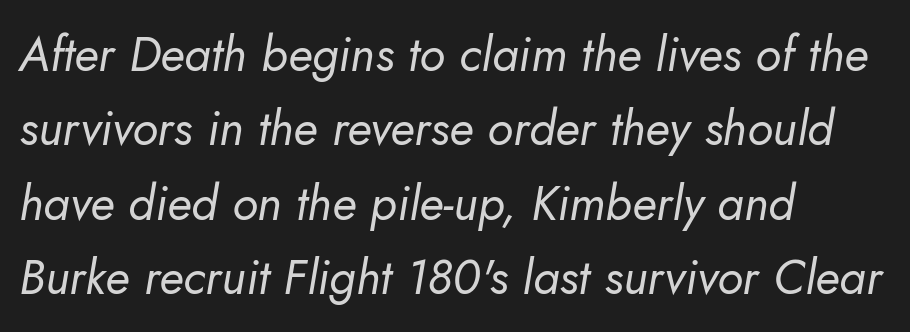
Anything drawn beneath the words? Only blank space. The space between consecutive lines is moderate. A classic flush-left, rag-right setting is used for this passage. Proportional: the letters do not fall into vertical columns. The letterforms sit shoulder to shoulder at normal distance.
